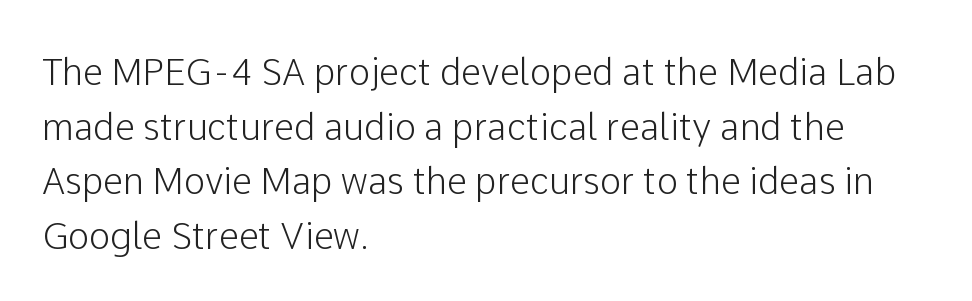
Q: Is the text italic (slanted)? A: No, it is upright.
Q: Is the typeface a serif or a sans-serif typeface? A: Sans-serif.
Q: Is the text underlined? A: No.
Q: How is the paragraph aligned? A: Left-aligned.
Q: Is the spacing between letters normal or unusually wide? A: Normal.
Q: Is the spacing between lines tight, normal or loose? A: Normal.
Q: Width (condensed, normal, or wide)? A: Normal.
Q: Stroke contrast? A: Low.
Q: x-height? A: Medium.
Q: Monospaced? A: No.
